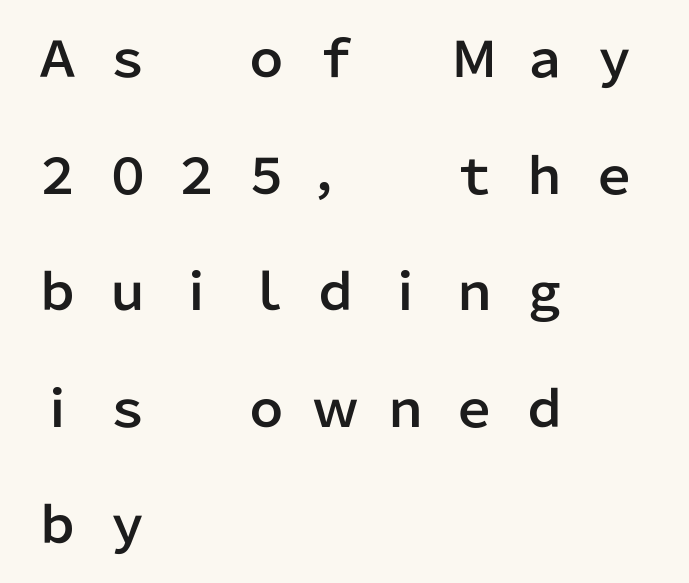
All the whitespace from short lines collects on the right. Do the characters align in a grid? No, the font is proportional. Here the glyphs are tracked loosely, breaking word shapes into spaced letters. The type family on display is of the sans-serif kind. The typography opts for an upright posture over an oblique one.
